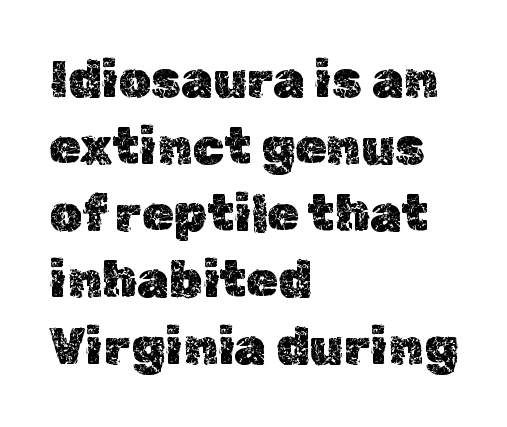
{"italic": "no", "width": "normal", "x_height": "medium", "monospaced": "no", "underline": "no", "align": "left", "line_spacing": "normal", "line_spacing_ratio": 1.31, "letter_spacing": "normal", "letter_spacing_em": 0.0, "glyph_px": 51}
